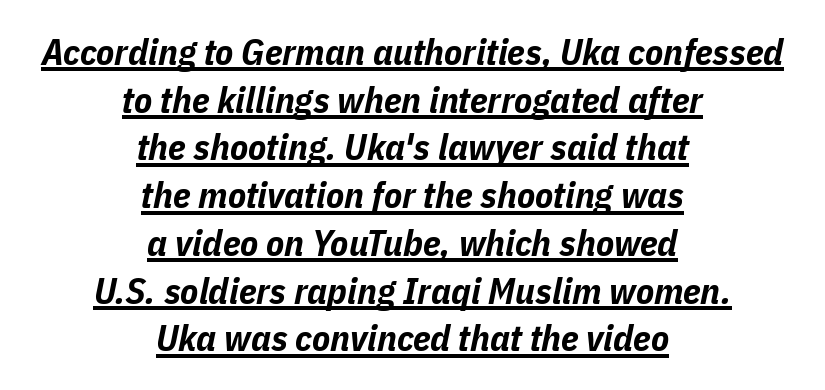
Q: Is the text bold? A: Yes.
Q: Is the text italic (slanted)? A: Yes, it leans right by about 11 degrees.
Q: Is the text underlined? A: Yes.
Q: How is the paragraph aligned? A: Centered.
Q: Is the spacing between letters normal or unusually wide? A: Normal.
Q: Is the spacing between lines tight, normal or loose? A: Normal.
Q: Width (condensed, normal, or wide)? A: Condensed.
Q: Stroke contrast? A: Low.
Q: x-height? A: Medium.
Q: Monospaced? A: No.
